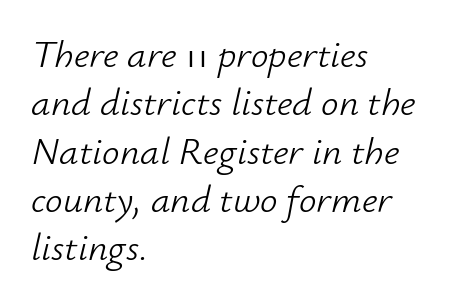
Looks like regular typesetting: each glyph gets only the width it needs. Does extra space separate the letters? No, they use regular spacing. The face looks like a standard text weight, possibly lighter. The ragged edge is on the right, which tells us the setting is flush left. The baseline area is clear.
